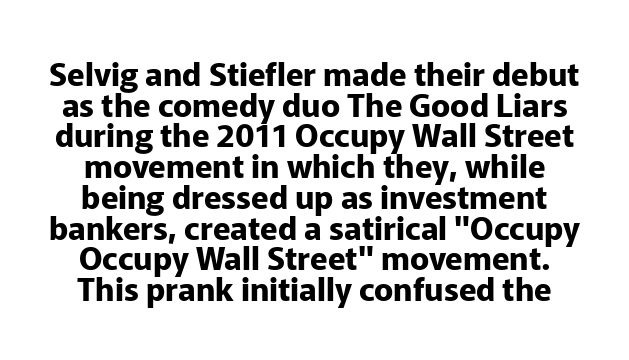
Bold? Absolutely — the strokes are thick and heavy. A typesetter would call this leading minimal, almost set solid. Check where the strokes stop: nothing finishes them off — pure sans. The rendering uses natural spacing where letterforms have individual widths. The gap between lines stays unmarked. You can tell it's not italic because the verticals are truly vertical.
